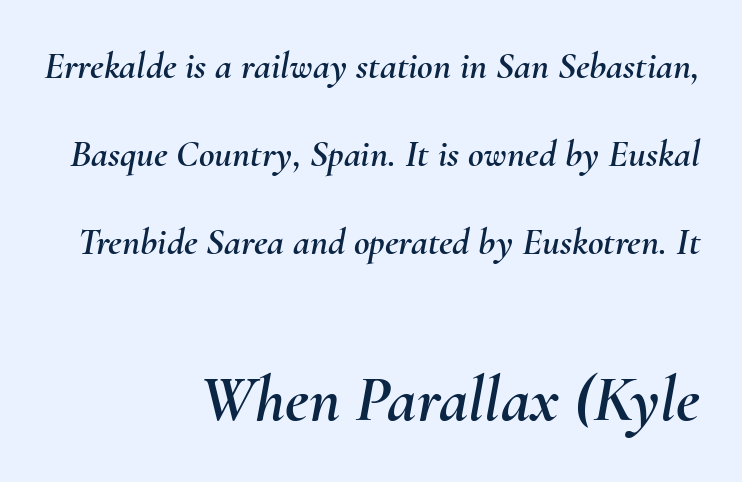
{"italic": "yes", "lean": "right", "slant_degrees": 10, "width": "normal", "stroke_contrast": "medium", "x_height": "small", "monospaced": "no", "underline": "no", "align": "right", "line_spacing": "loose", "line_spacing_ratio": 2.32, "letter_spacing": "normal", "letter_spacing_em": 0.0, "larger_block": "second", "size_ratio": 1.74, "glyph_px": 66}
